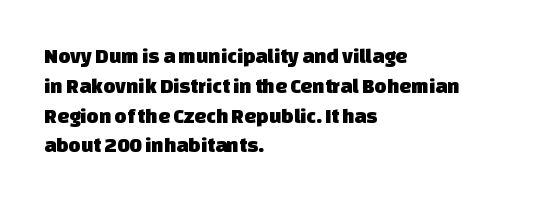
{"underline": "no", "align": "left", "line_spacing": "normal", "line_spacing_ratio": 1.42, "letter_spacing": "normal", "letter_spacing_em": 0.0, "glyph_px": 21}
